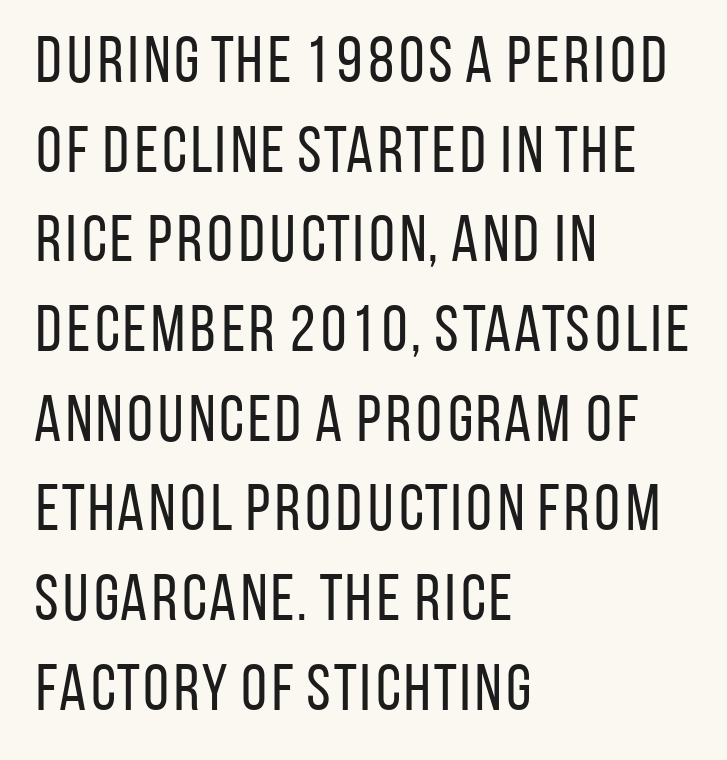
Q: Is the text bold? A: No.
Q: Is the text italic (slanted)? A: No, it is upright.
Q: Is the typeface a serif or a sans-serif typeface? A: Sans-serif.
Q: Is the text underlined? A: No.
Q: How is the paragraph aligned? A: Left-aligned.
Q: Is the spacing between letters normal or unusually wide? A: Normal.
Q: Is the spacing between lines tight, normal or loose? A: Normal.
Q: Width (condensed, normal, or wide)? A: Condensed.
Q: Stroke contrast? A: Low.
Q: x-height? A: Large.
Q: Monospaced? A: No.
